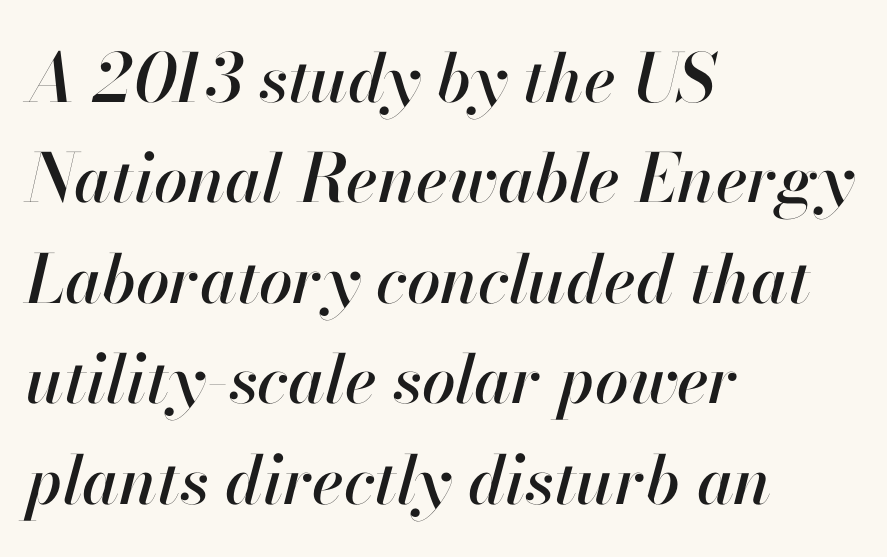
Does the lettering tilt? It does — this is italic. Baseline-to-baseline distance is the conventional proportion of letter height. The lines are quadded left. Any mark beneath the type? The region is blank.
